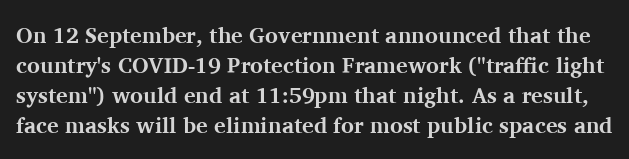
Q: Is the text bold? A: Yes.
Q: Is the text italic (slanted)? A: No, it is upright.
Q: Is the text underlined? A: No.
Q: Is the spacing between letters normal or unusually wide? A: Normal.
Q: Is the spacing between lines tight, normal or loose? A: Normal.
